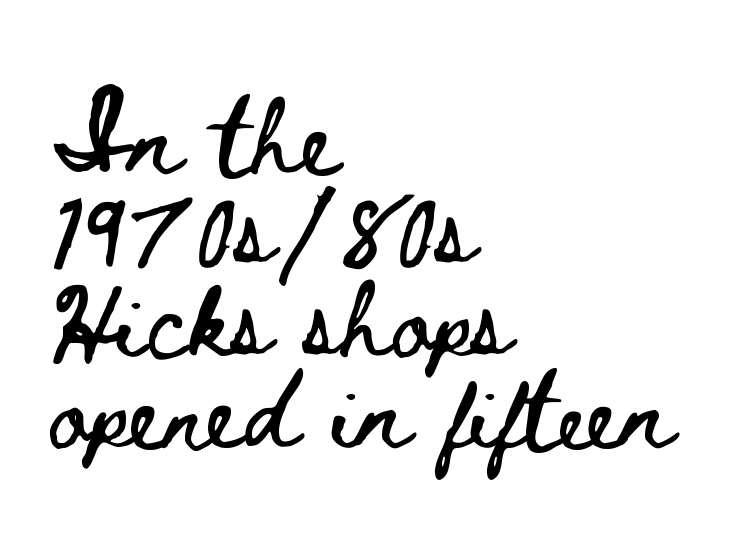
Q: Is the text underlined? A: No.
Q: How is the paragraph aligned? A: Left-aligned.
Q: Is the spacing between letters normal or unusually wide? A: Normal.
Q: Width (condensed, normal, or wide)? A: Wide.
Q: Stroke contrast? A: Low.
Q: x-height? A: Small.
Q: Monospaced? A: No.
